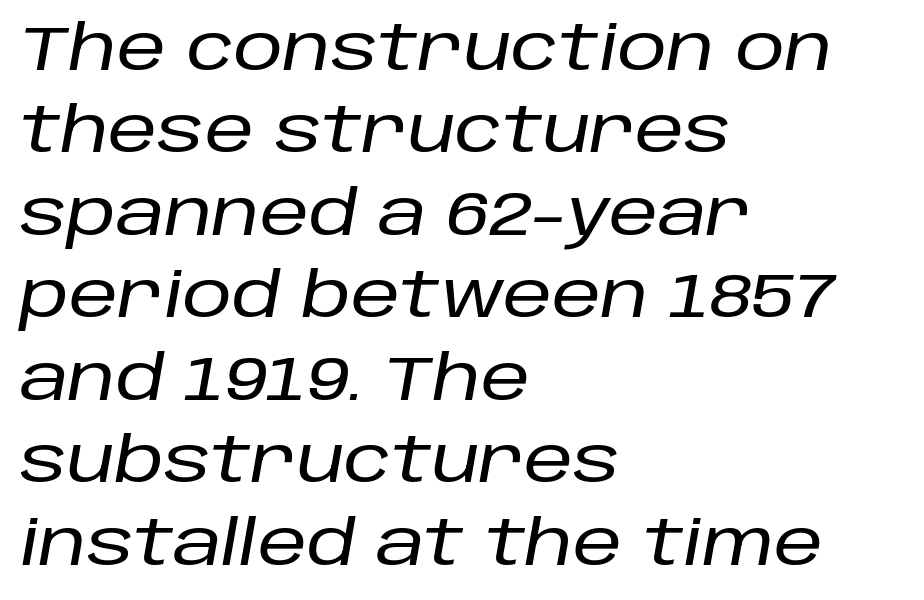
The image shows 62 px text type, italic (leaning right); set left-aligned, normal line spacing (1.33x), normal letter spacing, not underlined; low stroke contrast and a large x-height.
